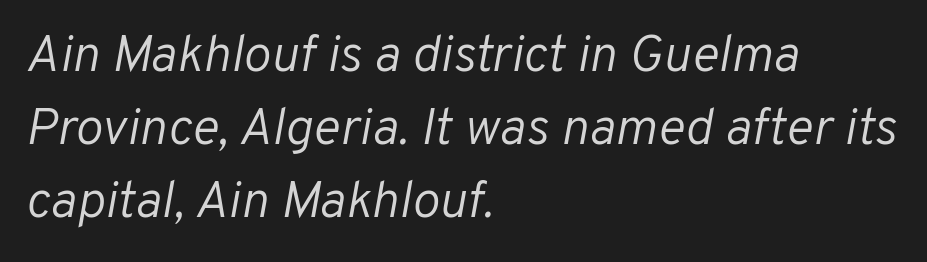
{"italic": "yes", "lean": "right", "slant_degrees": 10, "bold": "no", "weight": "light", "width": "normal", "stroke_contrast": "low", "x_height": "medium", "monospaced": "no", "underline": "no", "align": "left", "line_spacing": "normal", "line_spacing_ratio": 1.4, "letter_spacing": "normal", "letter_spacing_em": 0.0, "glyph_px": 52}
